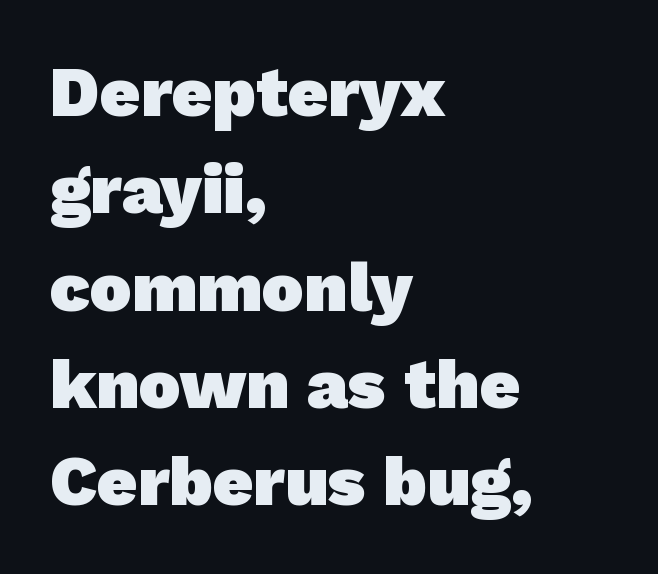
Note the varied advance widths — an 'i' is clearly narrower than an 'm'. The text block is weighted toward the left margin, trailing off unevenly rightward. Does extra space separate the letters? No, they use regular spacing. The foot of each line stays bare and open. Regarding leading, the lines here are spaced in the standard way.
